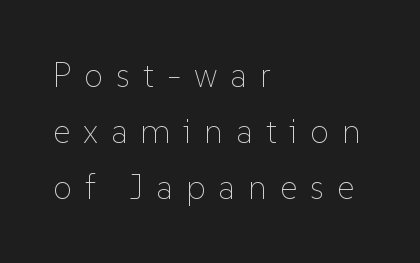
The image shows 34 px thin type, upright; set left-aligned, normal line spacing (1.65x), unusually wide letter spacing (+0.38 em), not underlined; low stroke contrast and a medium x-height.
